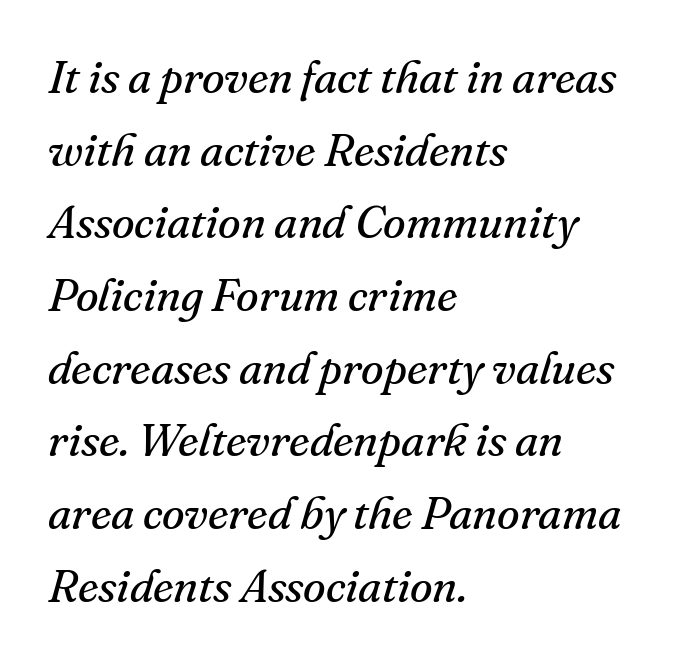
The image shows 46 px regular-weight serif type, italic (leaning right); set left-aligned, normal line spacing (1.58x), normal letter spacing, not underlined; medium stroke contrast and a small x-height.
